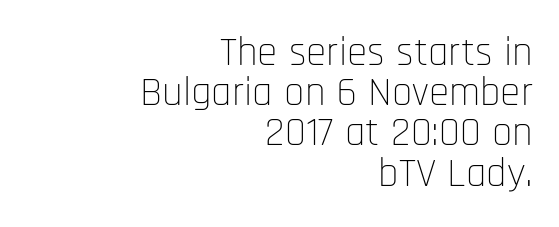
The lettering holds an erect, upright posture throughout. Vertical spacing — tight. The string is rendered with underlining switched off. Spacing between characters is what you'd get straight out of the box. The letters advance in unequal steps, a hallmark of proportional type.
